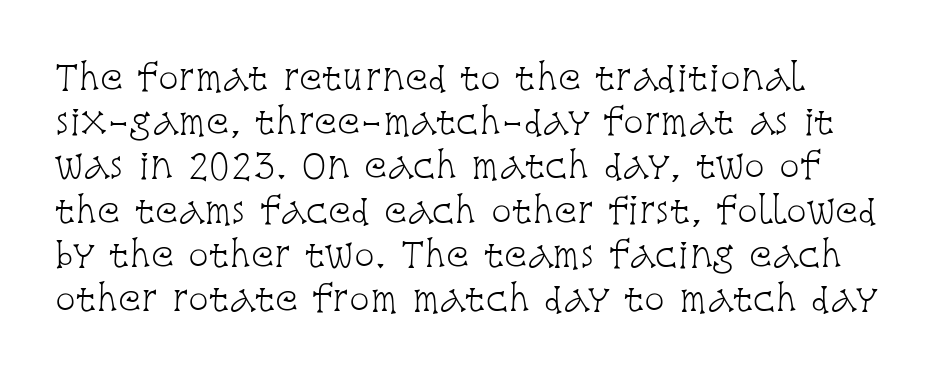
{"serif": "yes", "italic": "no", "bold": "no", "weight": "light", "width": "condensed", "stroke_contrast": "low", "x_height": "large", "monospaced": "no", "underline": "no", "align": "left", "line_spacing": "normal", "line_spacing_ratio": 1.3, "letter_spacing": "normal", "letter_spacing_em": 0.0, "glyph_px": 34}
